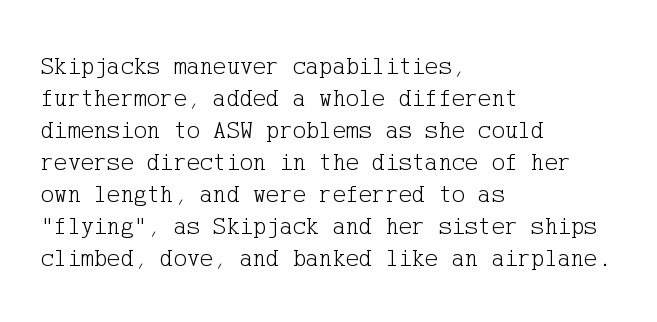
Q: Is the text bold? A: No.
Q: Is the text italic (slanted)? A: No, it is upright.
Q: Is the text underlined? A: No.
Q: How is the paragraph aligned? A: Left-aligned.
Q: Is the spacing between letters normal or unusually wide? A: Normal.
Q: Is the spacing between lines tight, normal or loose? A: Normal.
